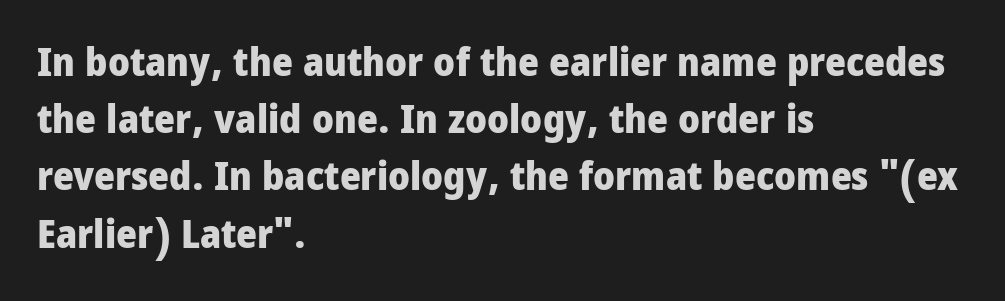
{"serif": "no", "italic": "no", "bold": "yes", "weight": "heavy", "width": "condensed", "stroke_contrast": "low", "x_height": "large", "monospaced": "no", "underline": "no", "align": "left", "line_spacing": "normal", "line_spacing_ratio": 1.43, "letter_spacing": "normal", "letter_spacing_em": 0.0, "glyph_px": 40}
